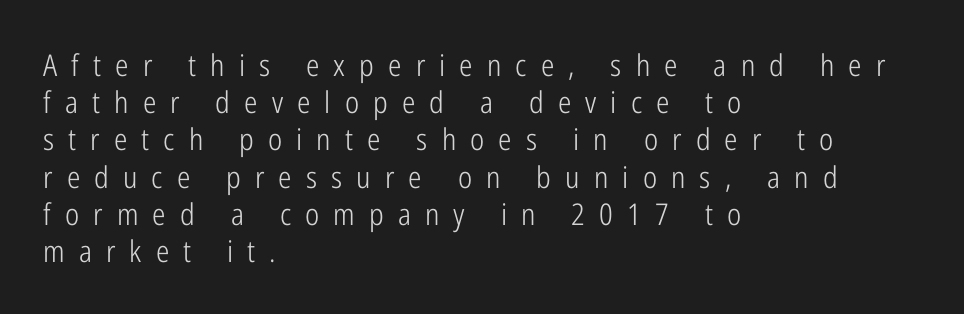
Q: Is the text bold? A: No.
Q: Is the text italic (slanted)? A: No, it is upright.
Q: Is the typeface a serif or a sans-serif typeface? A: Sans-serif.
Q: Is the text underlined? A: No.
Q: How is the paragraph aligned? A: Left-aligned.
Q: Is the spacing between letters normal or unusually wide? A: Unusually wide.
Q: Width (condensed, normal, or wide)? A: Condensed.
Q: Stroke contrast? A: Low.
Q: x-height? A: Medium.
Q: Monospaced? A: No.
